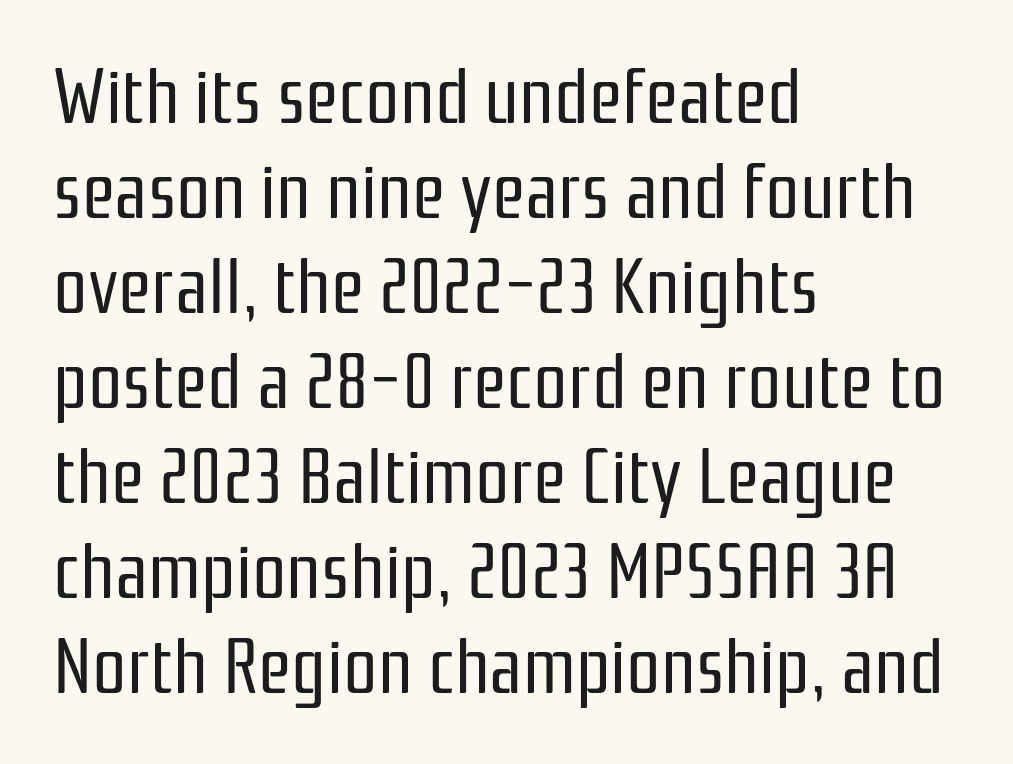
Q: Is the text bold? A: No.
Q: Is the text italic (slanted)? A: No, it is upright.
Q: Is the typeface a serif or a sans-serif typeface? A: Sans-serif.
Q: Is the text underlined? A: No.
Q: How is the paragraph aligned? A: Left-aligned.
Q: Is the spacing between letters normal or unusually wide? A: Normal.
Q: Is the spacing between lines tight, normal or loose? A: Normal.
Q: Width (condensed, normal, or wide)? A: Condensed.
Q: Stroke contrast? A: Low.
Q: x-height? A: Medium.
Q: Monospaced? A: No.
